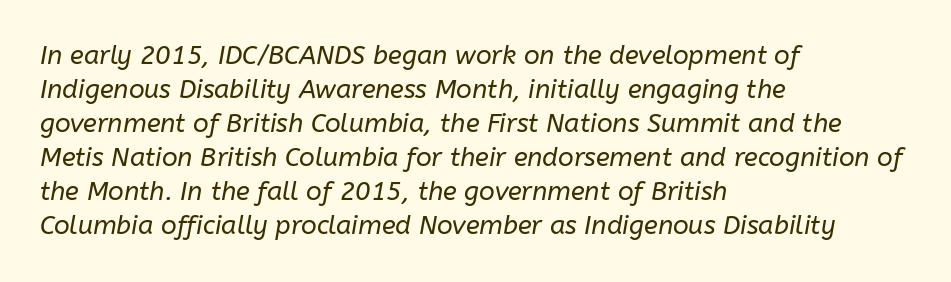
The image shows 26 px text type, italic (leaning right); set left-aligned, normal line spacing (1.31x), normal letter spacing, not underlined.
